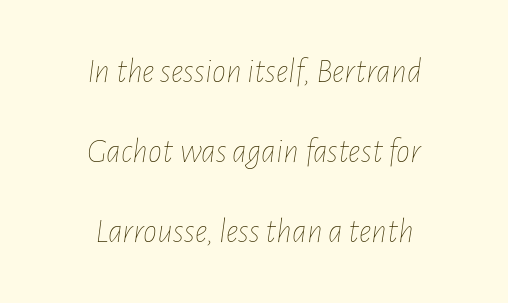
Q: Is the text bold? A: No.
Q: Is the text italic (slanted)? A: Yes, it leans right by about 7 degrees.
Q: Is the text underlined? A: No.
Q: How is the paragraph aligned? A: Centered.
Q: Is the spacing between letters normal or unusually wide? A: Normal.
Q: Is the spacing between lines tight, normal or loose? A: Loose.
Q: Width (condensed, normal, or wide)? A: Condensed.
Q: Stroke contrast? A: Low.
Q: x-height? A: Medium.
Q: Monospaced? A: No.
